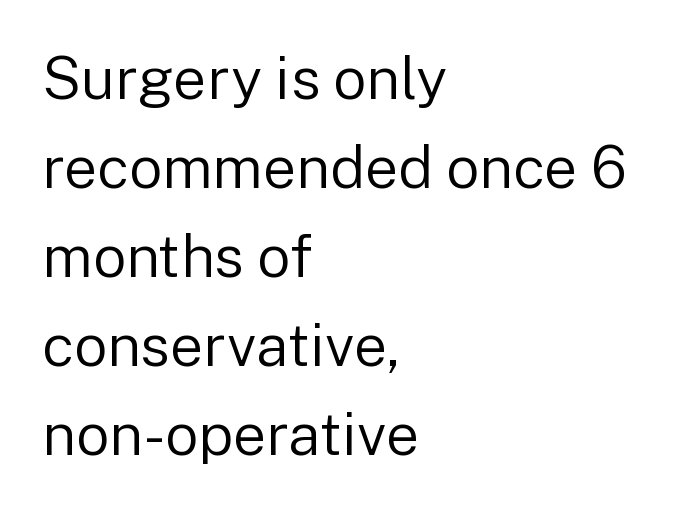
This is not heavy type; no bold has been used. The rendering uses a moderate line-height, typical for paragraphs. Glyph-to-glyph distance matches everyday printed text. Examine the stroke ends and you'll find no serifs. Do the characters align in a grid? No, the font is proportional.
